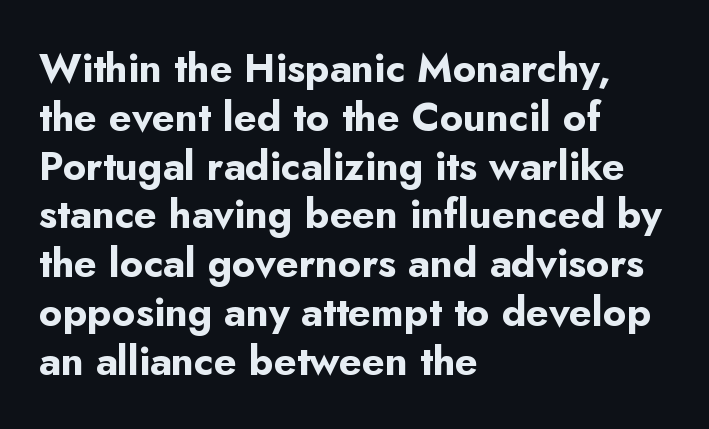
The image shows 40 px bold sans-serif type, upright; set left-aligned, line spacing 1.22x, normal letter spacing, not underlined; low stroke contrast and a small x-height.
